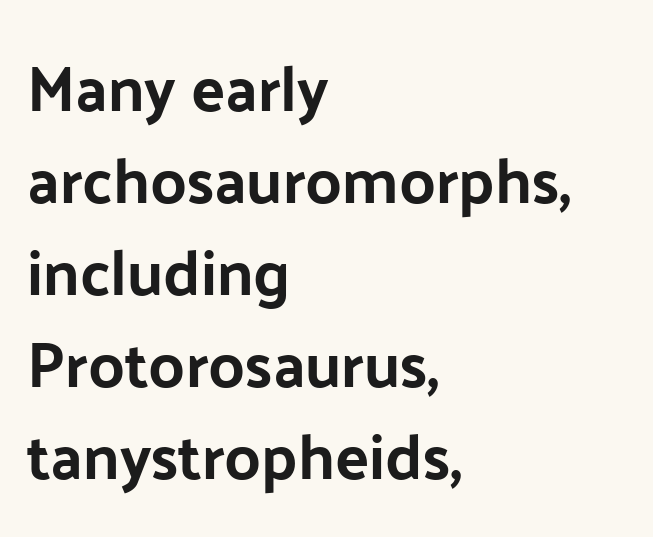
The face used here is proportionally spaced, like ordinary book or web type. Students, observe: this is what conventionally led text looks like. The font family rendered here belongs to the sans-serif group. The typesetter chose a ragged-right arrangement here. In terms of letterspacing, this is plain default setting. Do the letters lean? They stand straight.
